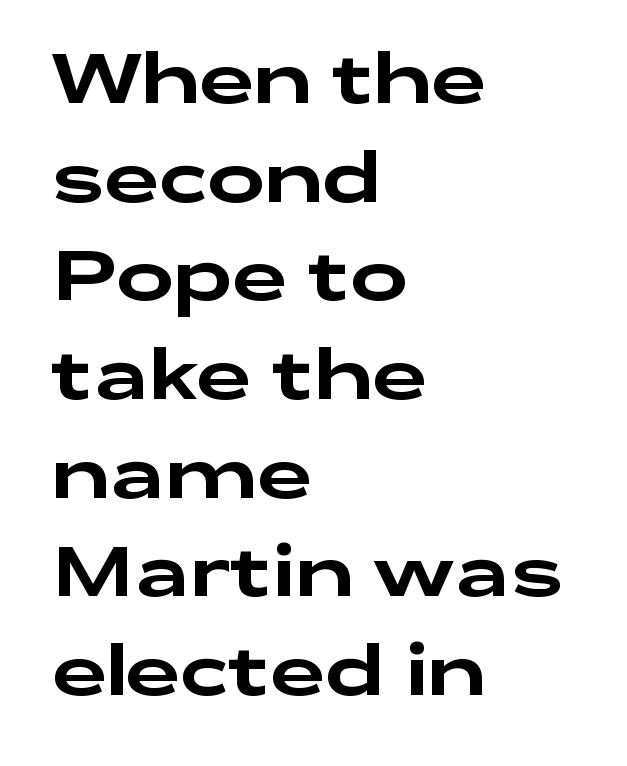
Q: Is the text italic (slanted)? A: No, it is upright.
Q: Is the typeface a serif or a sans-serif typeface? A: Sans-serif.
Q: Is the text underlined? A: No.
Q: How is the paragraph aligned? A: Left-aligned.
Q: Is the spacing between letters normal or unusually wide? A: Normal.
Q: Is the spacing between lines tight, normal or loose? A: Normal.
Q: Width (condensed, normal, or wide)? A: Wide.
Q: Stroke contrast? A: Low.
Q: x-height? A: Medium.
Q: Monospaced? A: No.
